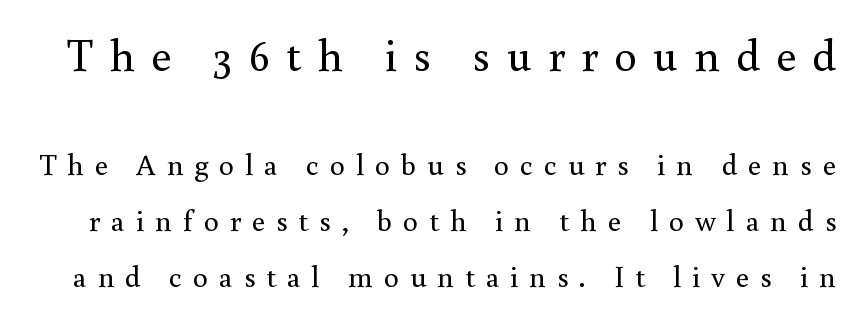
Q: Is the text bold? A: No.
Q: Is the text italic (slanted)? A: No, it is upright.
Q: Is the typeface a serif or a sans-serif typeface? A: Serif.
Q: Is the text underlined? A: No.
Q: Is the spacing between letters normal or unusually wide? A: Unusually wide.
Q: Which block of text is set in a larger size, the first (top) or the second (bottom)? A: The first (top) one.
Q: Width (condensed, normal, or wide)? A: Normal.
Q: x-height? A: Small.
Q: Monospaced? A: No.
